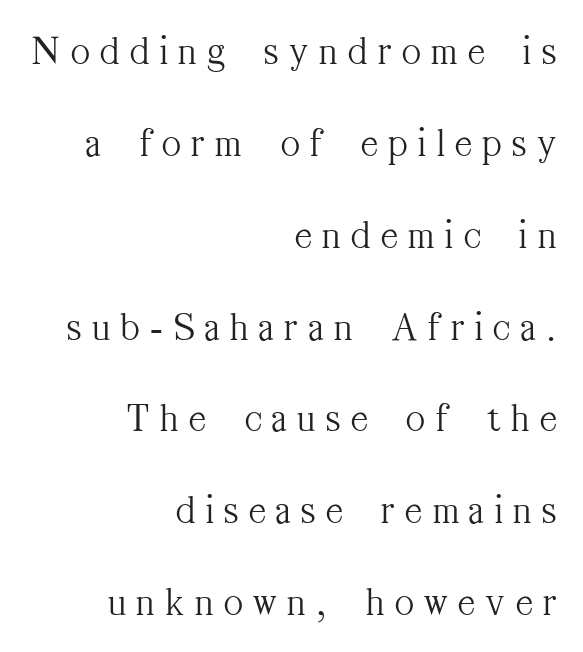
Each word looks stretched out because of the extra space between its letters. This sample trades compactness for vertical openness between lines. The face used here is proportionally spaced, like ordinary book or web type. Classification — serif.
